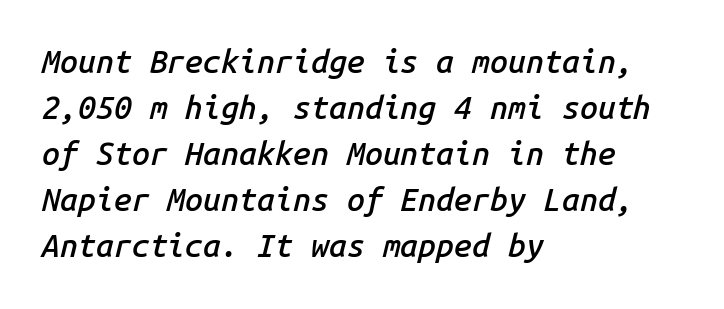
The image shows 32 px semibold type, italic (leaning right), monospaced; set left-aligned, normal line spacing (1.44x), normal letter spacing, not underlined; low stroke contrast and a medium x-height.
